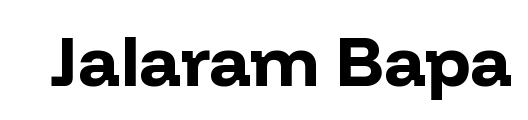
{"serif": "no", "italic": "no", "bold": "yes", "weight": "bold", "width": "normal", "stroke_contrast": "low", "x_height": "medium", "monospaced": "no", "underline": "no", "letter_spacing": "normal", "letter_spacing_em": 0.0, "glyph_px": 70}
